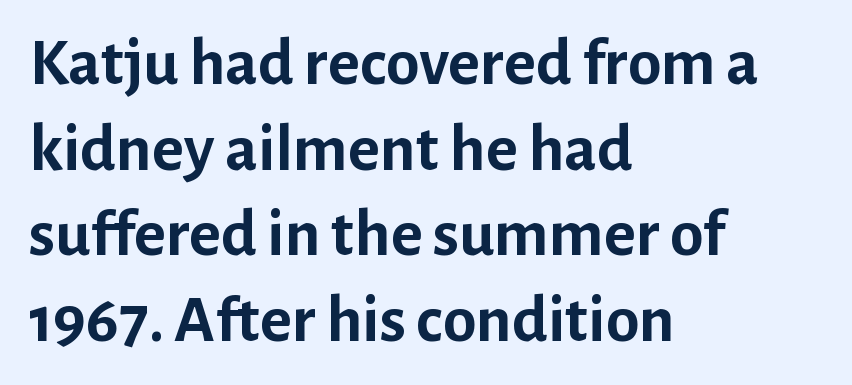
Casual observation: everything's shoved over to the left. Are there feet on the stems? There aren't — it's a sans. This sample uses plain, unmodified letter spacing. Vertical spacing — default. Is there any slant? The stems are plumb. This rendering features lettering with no underline.
